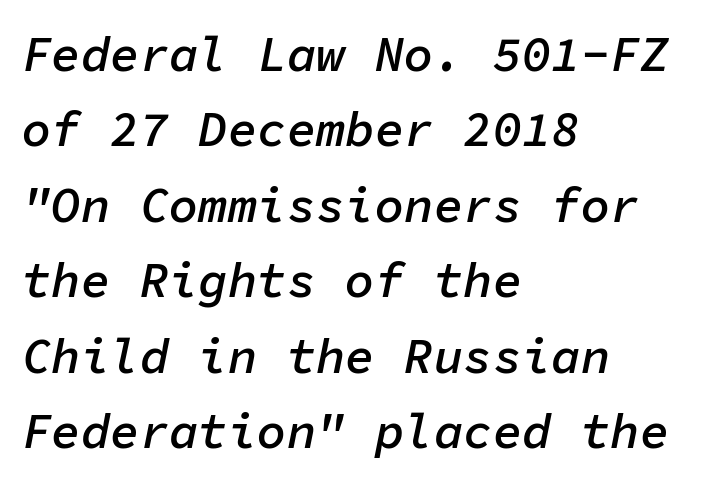
It's the slanting kind of type. The face used here is monospaced, like something from a code editor. Honestly, there is no underline to notice here at all. The gaps between neighbouring characters are ordinary and unremarkable. As a designer I'd log this as weight 600, semibold. Each line starts at the same left margin while the right side varies.
